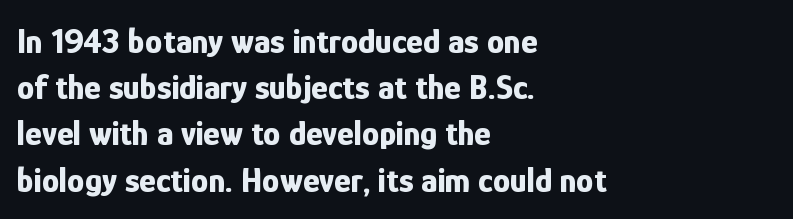
Lines of text with bare space underneath. The lines are quadded left. Leading matches the norm, producing a regular column. These lines were composed using upright roman letters. Look at the stroke-to-counter ratio: heavy, a bold.
